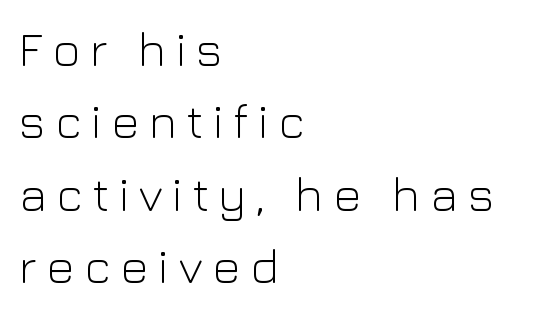
Q: Is the text bold? A: No.
Q: Is the text italic (slanted)? A: No, it is upright.
Q: Is the typeface a serif or a sans-serif typeface? A: Sans-serif.
Q: Is the text underlined? A: No.
Q: How is the paragraph aligned? A: Left-aligned.
Q: Is the spacing between letters normal or unusually wide? A: Unusually wide.
Q: Is the spacing between lines tight, normal or loose? A: Normal.
Q: Width (condensed, normal, or wide)? A: Normal.
Q: Stroke contrast? A: Low.
Q: x-height? A: Medium.
Q: Monospaced? A: No.
